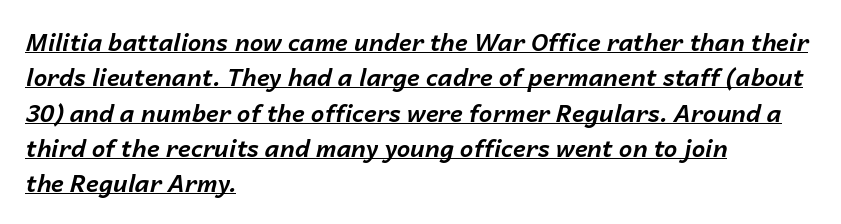
The image shows 24 px bold type, italic (leaning right); set left-aligned, normal line spacing (1.47x), normal letter spacing, underlined.
